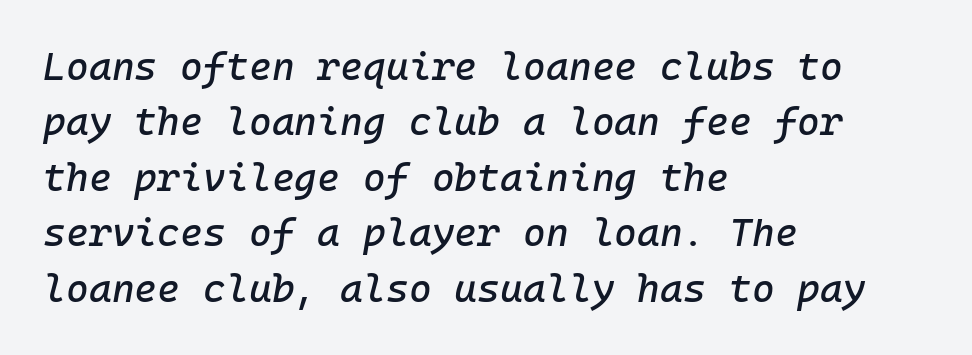
The image shows 39 px text type, italic (leaning right); set left-aligned, normal line spacing (1.42x), normal letter spacing, not underlined; low stroke contrast and a medium x-height.
